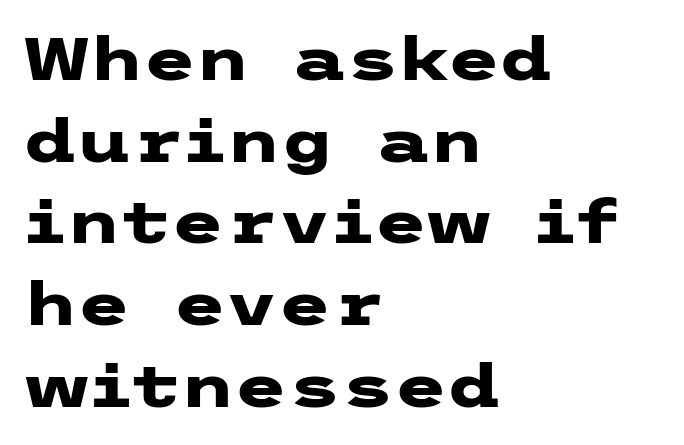
{"serif": "no", "italic": "no", "bold": "yes", "weight": "heavy", "width": "wide", "stroke_contrast": "low", "x_height": "medium", "underline": "no", "align": "left", "line_spacing": "normal", "line_spacing_ratio": 1.34, "letter_spacing": "normal", "letter_spacing_em": 0.0, "glyph_px": 61}
